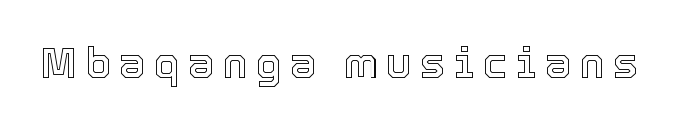
Italic: no, the glyphs are upright roman. Character widths vary here, with narrow letters taking less room than wide ones. The baseline area is clear. The rendering inserts visible extra space after every character.
